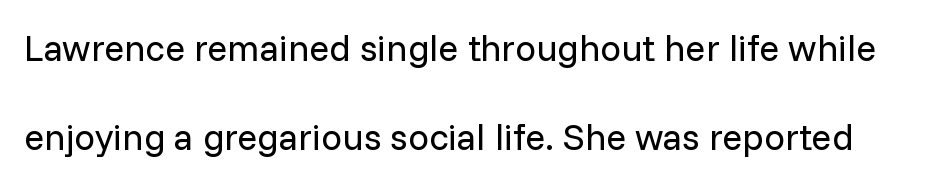
Whoever set this chose breathing room over compactness in the vertical rhythm. A typesetter would call this proportional, since set widths differ per character. Notice how the stems are strictly vertical — no italics here. Caption: face not bold, strokes unweighted. Descender tails drop into unmarked territory.
